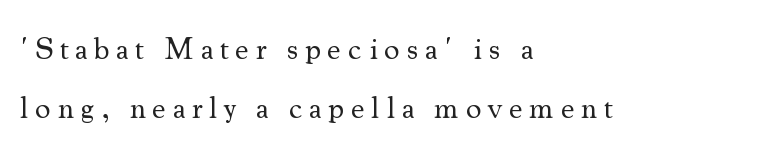
{"serif": "yes", "italic": "no", "bold": "no", "weight": "regular", "width": "normal", "stroke_contrast": "medium", "x_height": "small", "monospaced": "no", "underline": "no", "align": "left", "line_spacing_ratio": 1.89, "letter_spacing": "wide", "letter_spacing_em": 0.21, "glyph_px": 31}
